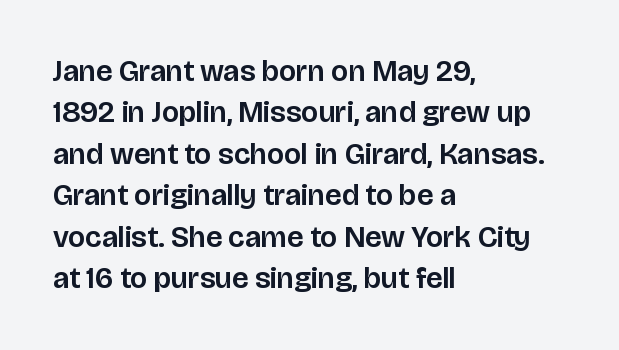
The image shows 30 px sans-serif type, upright; set left-aligned, normal line spacing (1.38x), normal letter spacing, not underlined; low stroke contrast and a large x-height.
